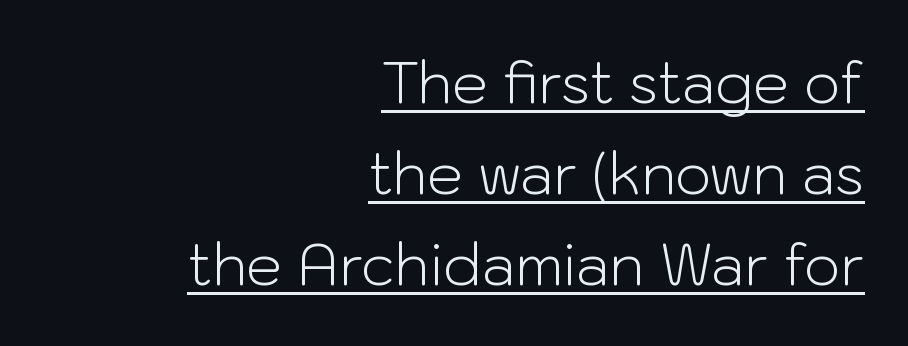
Q: Is the text bold? A: No.
Q: Is the text italic (slanted)? A: No, it is upright.
Q: Is the typeface a serif or a sans-serif typeface? A: Sans-serif.
Q: Is the text underlined? A: Yes.
Q: How is the paragraph aligned? A: Right-aligned.
Q: Is the spacing between letters normal or unusually wide? A: Normal.
Q: Is the spacing between lines tight, normal or loose? A: Normal.
Q: Width (condensed, normal, or wide)? A: Normal.
Q: Stroke contrast? A: Low.
Q: x-height? A: Medium.
Q: Monospaced? A: No.
